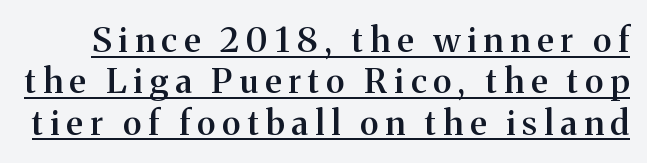
{"serif": "yes", "italic": "no", "bold": "semi", "weight": "semibold", "width": "normal", "stroke_contrast": "medium", "x_height": "medium", "monospaced": "no", "underline": "yes", "line_spacing_ratio": 1.22, "letter_spacing": "wide", "letter_spacing_em": 0.21, "glyph_px": 34}
